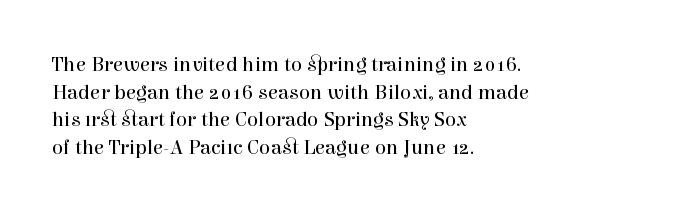
Every stem runs plumb, perpendicular to the baseline. Leftover space on each line is placed entirely after the last word. Check the space under the baseline: it is left empty. This reads as an unemphasized weight, regular at the heaviest. Caption: standard tracking, unaltered.
